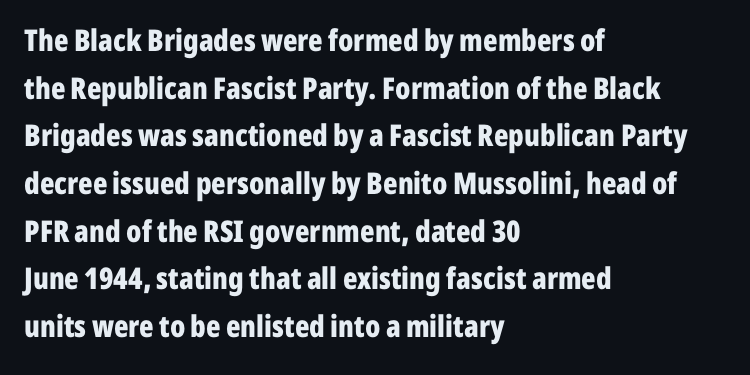
Examine the stroke ends and you'll find no serifs. Caption: standard tracking, unaltered. The rows are spaced the way most documents space them. Bare-footed words on every line.
